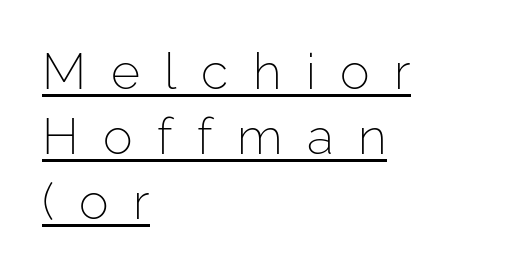
Q: Is the text bold? A: No.
Q: Is the text italic (slanted)? A: No, it is upright.
Q: Is the typeface a serif or a sans-serif typeface? A: Sans-serif.
Q: Is the text underlined? A: Yes.
Q: How is the paragraph aligned? A: Left-aligned.
Q: Is the spacing between letters normal or unusually wide? A: Unusually wide.
Q: Is the spacing between lines tight, normal or loose? A: Normal.
Q: Width (condensed, normal, or wide)? A: Normal.
Q: Stroke contrast? A: Low.
Q: x-height? A: Medium.
Q: Monospaced? A: No.
